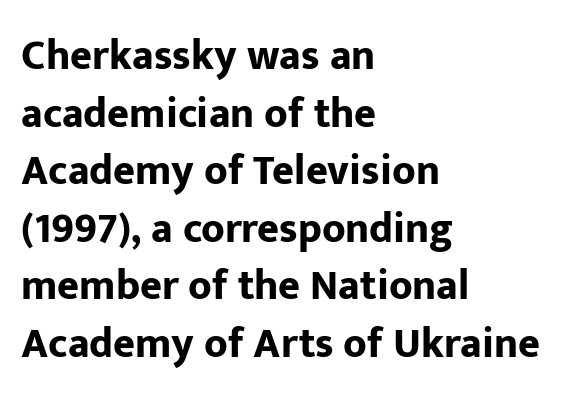
{"serif": "no", "italic": "no", "bold": "yes", "weight": "bold", "width": "normal", "stroke_contrast": "low", "x_height": "medium", "monospaced": "no", "underline": "no", "align": "left", "line_spacing": "normal", "line_spacing_ratio": 1.37, "letter_spacing": "normal", "letter_spacing_em": 0.0, "glyph_px": 42}
